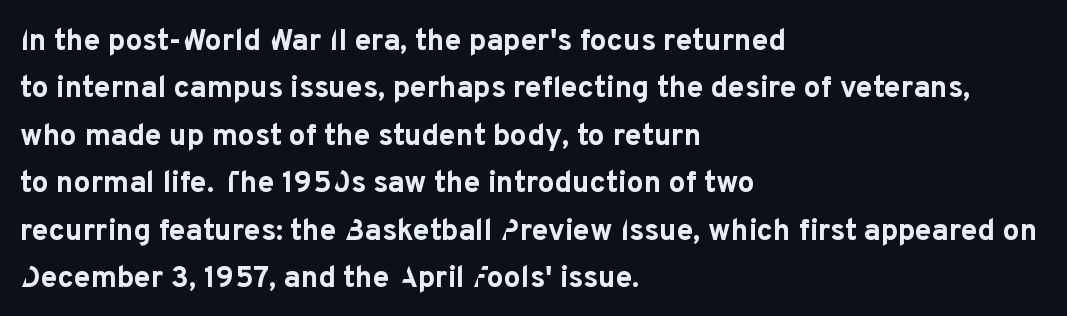
{"serif": "no", "italic": "no", "bold": "yes", "weight": "bold", "width": "normal", "stroke_contrast": "low", "x_height": "medium", "monospaced": "no", "underline": "no", "align": "left", "line_spacing": "normal", "line_spacing_ratio": 1.58, "letter_spacing": "normal", "letter_spacing_em": 0.0, "glyph_px": 30}
